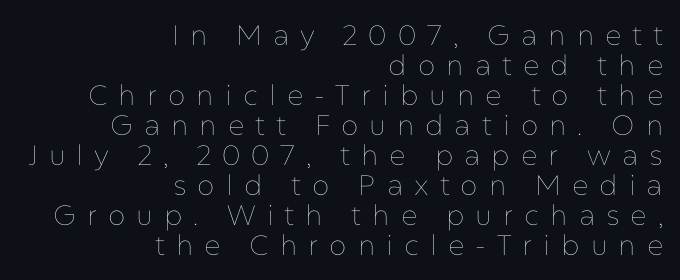
Whoever set this chose condensed vertical rhythm over breathing room. No chunkiness to these letters — they're not bold. Notice how the passage keeps a crisp vertical edge on the right only. Posture: vertical.
